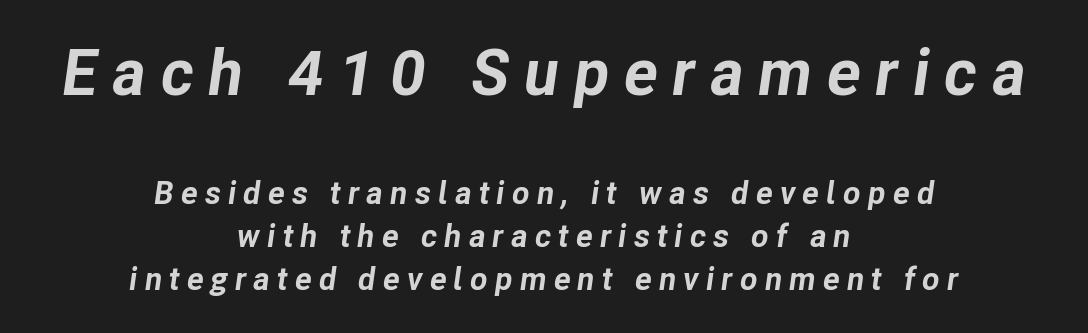
The line texture is sparse and dotted thanks to wide tracking. This rendering features lettering with no underline. Typeset on center — no edge is straight. Varying glyph widths throughout — classic text-font behaviour. Block one is the big one; block two sits smaller underneath. The lines sit at an ordinary, default distance from one another.
